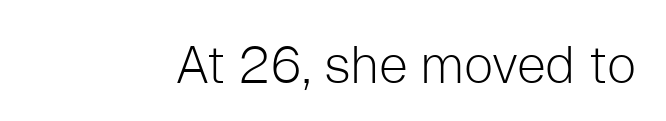
Q: Is the text bold? A: No.
Q: Is the text italic (slanted)? A: No, it is upright.
Q: Is the typeface a serif or a sans-serif typeface? A: Sans-serif.
Q: Is the text underlined? A: No.
Q: Is the spacing between letters normal or unusually wide? A: Normal.
Q: Width (condensed, normal, or wide)? A: Normal.
Q: Stroke contrast? A: Low.
Q: x-height? A: Medium.
Q: Monospaced? A: No.
